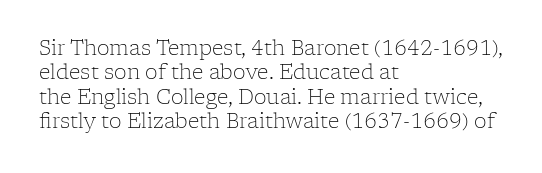
Q: Is the text bold? A: No.
Q: Is the text italic (slanted)? A: No, it is upright.
Q: Is the text underlined? A: No.
Q: How is the paragraph aligned? A: Left-aligned.
Q: Is the spacing between letters normal or unusually wide? A: Normal.
